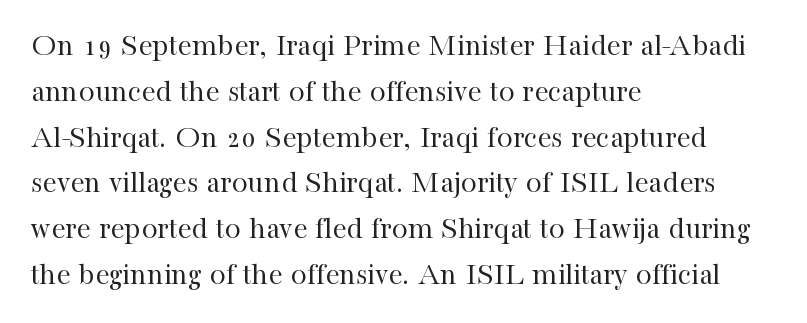
Q: Is the text bold? A: No.
Q: Is the text italic (slanted)? A: No, it is upright.
Q: Is the typeface a serif or a sans-serif typeface? A: Serif.
Q: Is the text underlined? A: No.
Q: How is the paragraph aligned? A: Left-aligned.
Q: Is the spacing between letters normal or unusually wide? A: Normal.
Q: Is the spacing between lines tight, normal or loose? A: Normal.
Q: Width (condensed, normal, or wide)? A: Normal.
Q: Stroke contrast? A: High.
Q: x-height? A: Medium.
Q: Monospaced? A: No.
